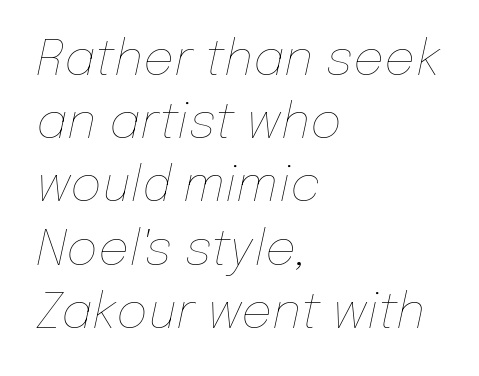
{"italic": "yes", "lean": "right", "slant_degrees": 12, "bold": "no", "weight": "thin", "width": "normal", "stroke_contrast": "low", "x_height": "medium", "monospaced": "no", "underline": "no", "align": "left", "line_spacing": "normal", "line_spacing_ratio": 1.29, "letter_spacing": "normal", "letter_spacing_em": 0.0, "glyph_px": 49}
